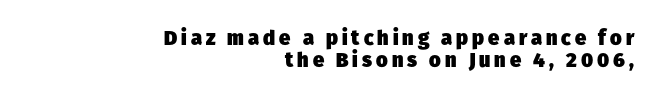
Q: Is the text bold? A: Yes.
Q: Is the text underlined? A: No.
Q: How is the paragraph aligned? A: Right-aligned.
Q: Is the spacing between letters normal or unusually wide? A: Unusually wide.
Q: Is the spacing between lines tight, normal or loose? A: Tight.
